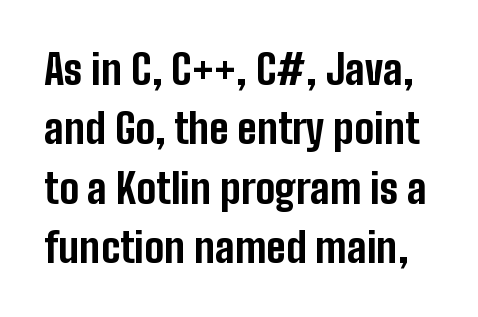
Each word holds together tightly as a unit, with standard inter-letter gaps. The typesetting leans heavy: a genuine bold. Here the designer chose a conventional face with non-uniform glyph widths. No italicization has been applied; the sample stays upright. The designer went with a sans here, leaving each stem footless. A bare baseline throughout the passage.
